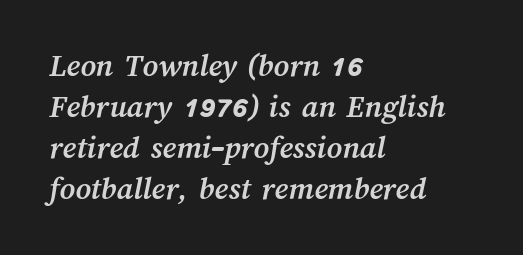
The image shows 33 px semibold type; set left-aligned, line spacing 1.24x, normal letter spacing, not underlined; medium stroke contrast and a medium x-height.
